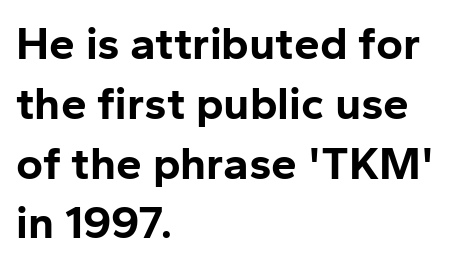
{"serif": "no", "italic": "no", "bold": "yes", "weight": "bold", "width": "normal", "stroke_contrast": "low", "x_height": "medium", "monospaced": "no", "underline": "no", "align": "left", "line_spacing": "normal", "line_spacing_ratio": 1.3, "letter_spacing": "normal", "letter_spacing_em": 0.0, "glyph_px": 46}
